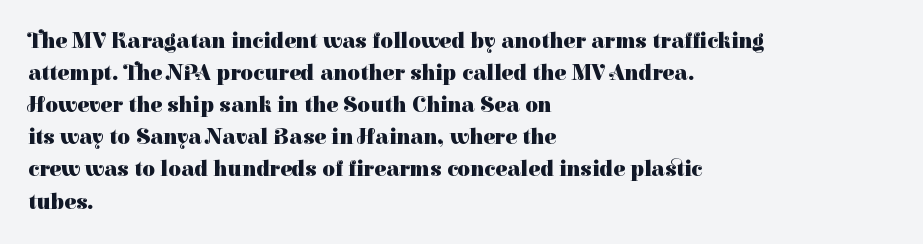
The image shows 22 px bold type, upright; set left-aligned, normal line spacing (1.46x), normal letter spacing, not underlined.
